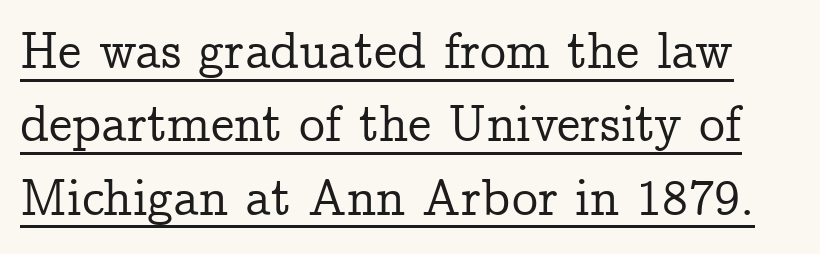
{"serif": "yes", "italic": "no", "width": "normal", "stroke_contrast": "low", "x_height": "medium", "monospaced": "no", "underline": "yes", "line_spacing": "normal", "line_spacing_ratio": 1.41, "letter_spacing": "normal", "letter_spacing_em": 0.0, "glyph_px": 52}
